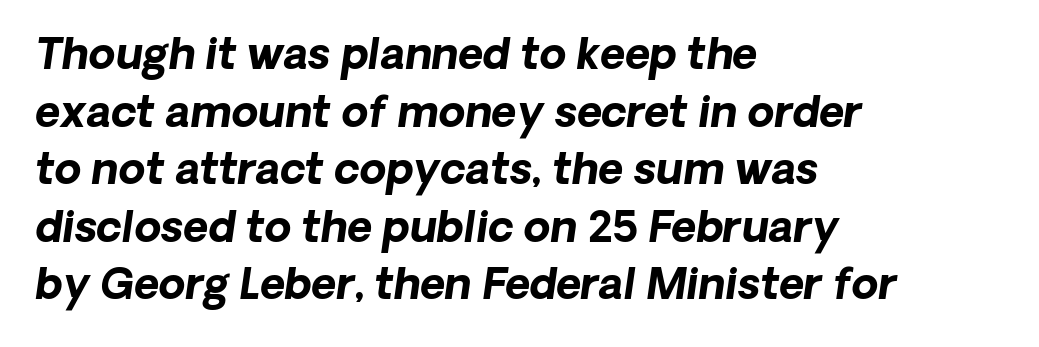
The image shows 43 px bold sans-serif type; set left-aligned, normal line spacing (1.34x), normal letter spacing, not underlined; low stroke contrast and a medium x-height.
